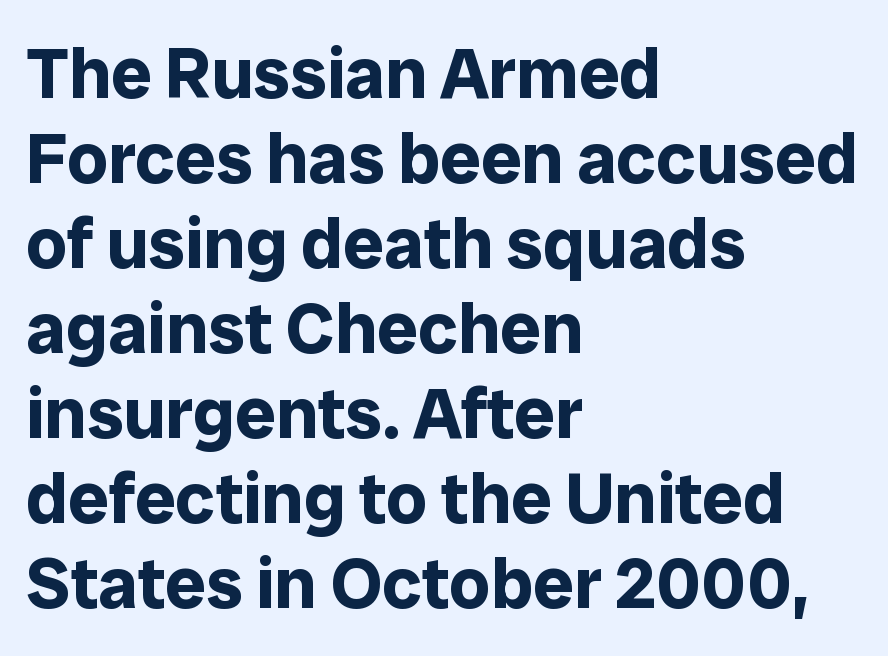
Q: Is the text bold? A: Yes.
Q: Is the text italic (slanted)? A: No, it is upright.
Q: Is the typeface a serif or a sans-serif typeface? A: Sans-serif.
Q: Is the text underlined? A: No.
Q: How is the paragraph aligned? A: Left-aligned.
Q: Is the spacing between letters normal or unusually wide? A: Normal.
Q: Width (condensed, normal, or wide)? A: Normal.
Q: Stroke contrast? A: Low.
Q: x-height? A: Medium.
Q: Monospaced? A: No.
